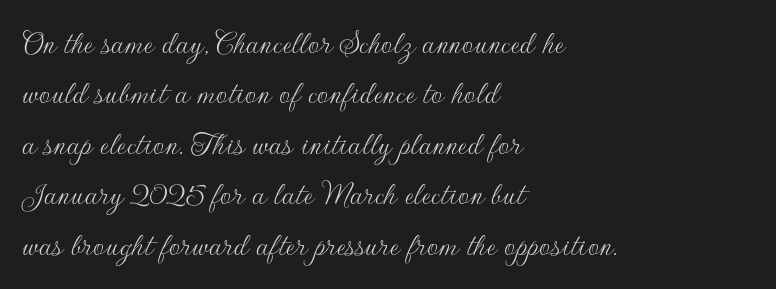
Q: Is the text bold? A: No.
Q: Is the text italic (slanted)? A: Yes.
Q: Is the typeface a serif or a sans-serif typeface? A: Sans-serif.
Q: Is the text underlined? A: No.
Q: How is the paragraph aligned? A: Left-aligned.
Q: Is the spacing between letters normal or unusually wide? A: Normal.
Q: Is the spacing between lines tight, normal or loose? A: Normal.
Q: Width (condensed, normal, or wide)? A: Normal.
Q: Stroke contrast? A: Low.
Q: x-height? A: Small.
Q: Monospaced? A: No.
